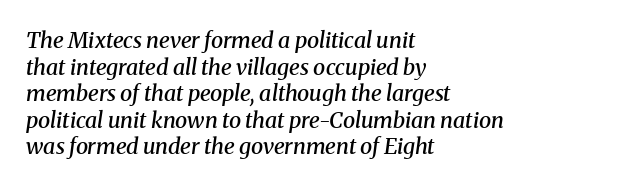
Has an underline been added? It has not. Every row of glyphs begins at an identical x-position on the left. Honestly, the letter spacing is just normal — you wouldn't notice it. The typesetting leans somewhat heavy: a semibold. Observe the lean: these are italic letterforms.
